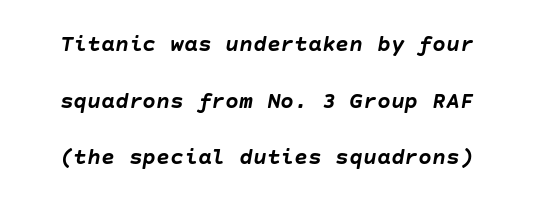
{"italic": "yes", "lean": "right", "slant_degrees": 10, "bold": "yes", "underline": "no", "line_spacing": "loose", "line_spacing_ratio": 2.46, "letter_spacing": "normal", "letter_spacing_em": 0.0, "glyph_px": 23}
